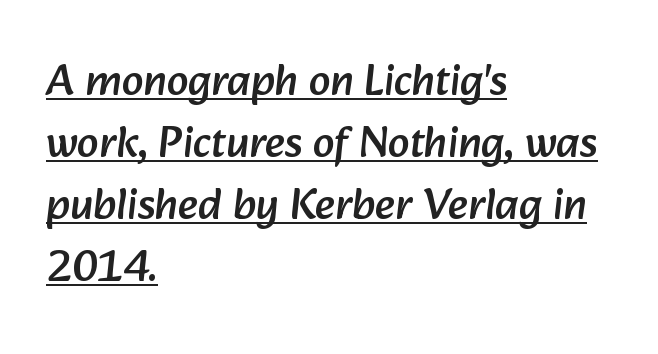
The image shows 44 px sans-serif type; set left-aligned, normal line spacing (1.41x), normal letter spacing, underlined; low stroke contrast and a medium x-height.
